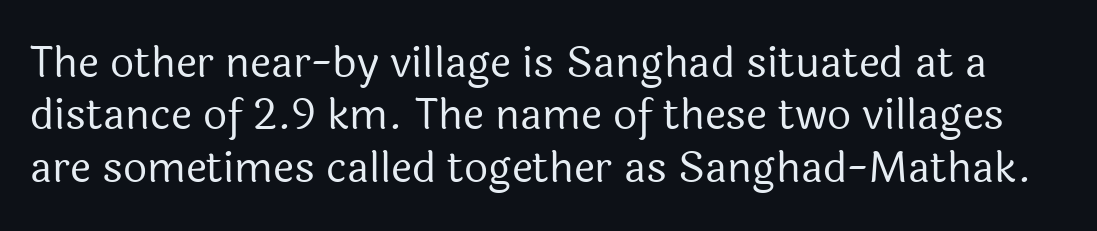
The image shows 42 px regular-weight sans-serif type, upright; set normal line spacing (1.25x), normal letter spacing, not underlined; a medium x-height.
